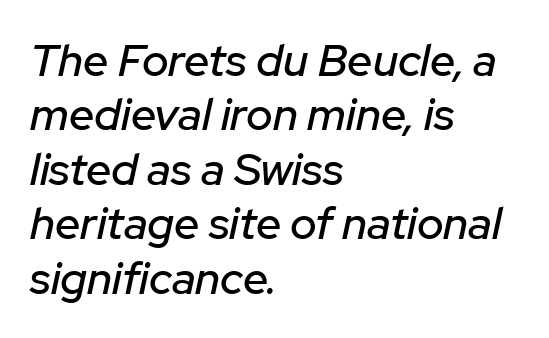
{"italic": "yes", "lean": "right", "slant_degrees": 12, "width": "normal", "stroke_contrast": "low", "x_height": "medium", "monospaced": "no", "underline": "no", "align": "left", "line_spacing_ratio": 1.21, "letter_spacing": "normal", "letter_spacing_em": 0.0, "glyph_px": 45}
